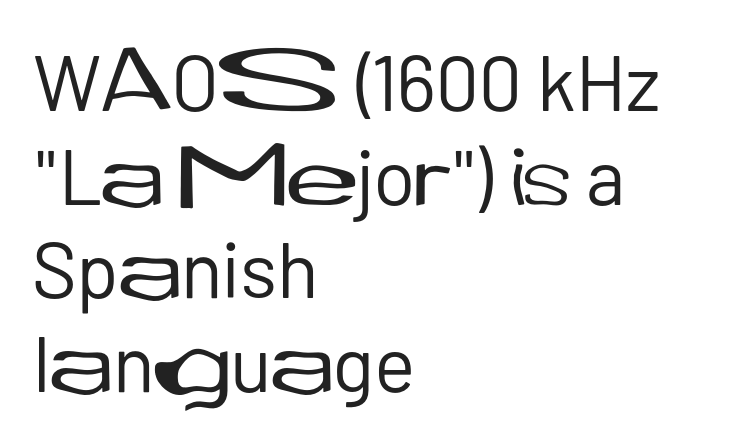
Q: Is the text bold? A: No.
Q: Is the text italic (slanted)? A: No, it is upright.
Q: Is the typeface a serif or a sans-serif typeface? A: Sans-serif.
Q: Is the text underlined? A: No.
Q: How is the paragraph aligned? A: Left-aligned.
Q: Is the spacing between letters normal or unusually wide? A: Normal.
Q: Width (condensed, normal, or wide)? A: Normal.
Q: Stroke contrast? A: Low.
Q: x-height? A: Medium.
Q: Monospaced? A: No.
